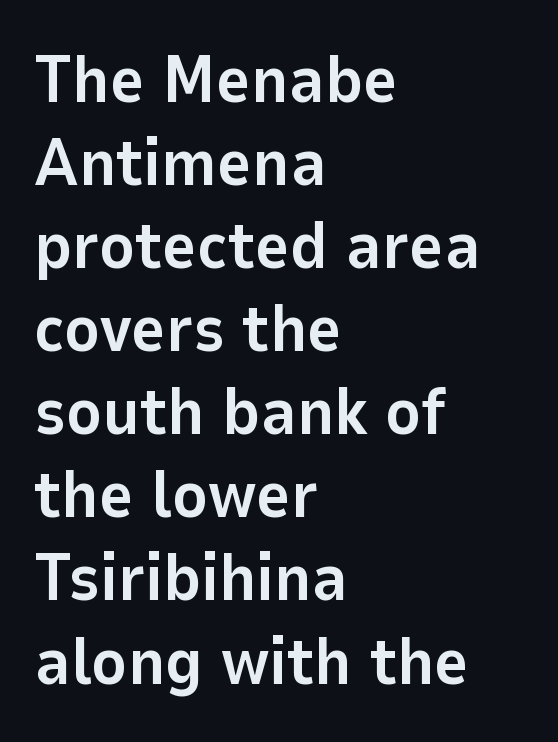
Q: Is the text bold? A: Yes.
Q: Is the text italic (slanted)? A: No, it is upright.
Q: Is the typeface a serif or a sans-serif typeface? A: Sans-serif.
Q: Is the text underlined? A: No.
Q: How is the paragraph aligned? A: Left-aligned.
Q: Is the spacing between letters normal or unusually wide? A: Normal.
Q: Width (condensed, normal, or wide)? A: Normal.
Q: Stroke contrast? A: Low.
Q: x-height? A: Medium.
Q: Monospaced? A: No.
